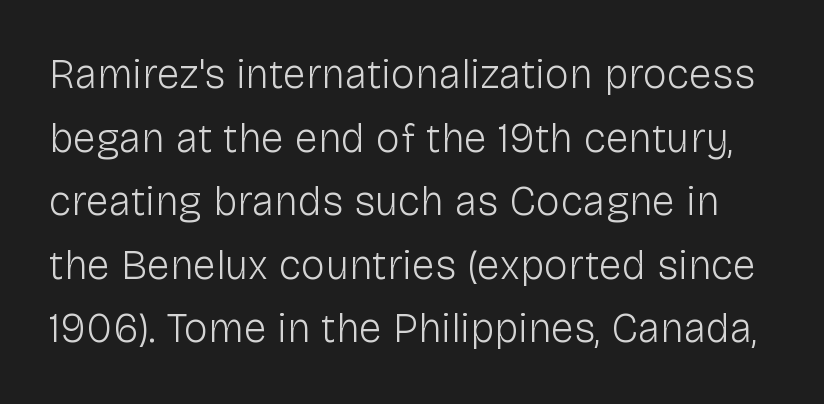
{"serif": "no", "italic": "no", "bold": "no", "weight": "light", "width": "normal", "stroke_contrast": "low", "x_height": "medium", "monospaced": "no", "underline": "no", "line_spacing": "normal", "line_spacing_ratio": 1.55, "letter_spacing": "normal", "letter_spacing_em": 0.0, "glyph_px": 41}
